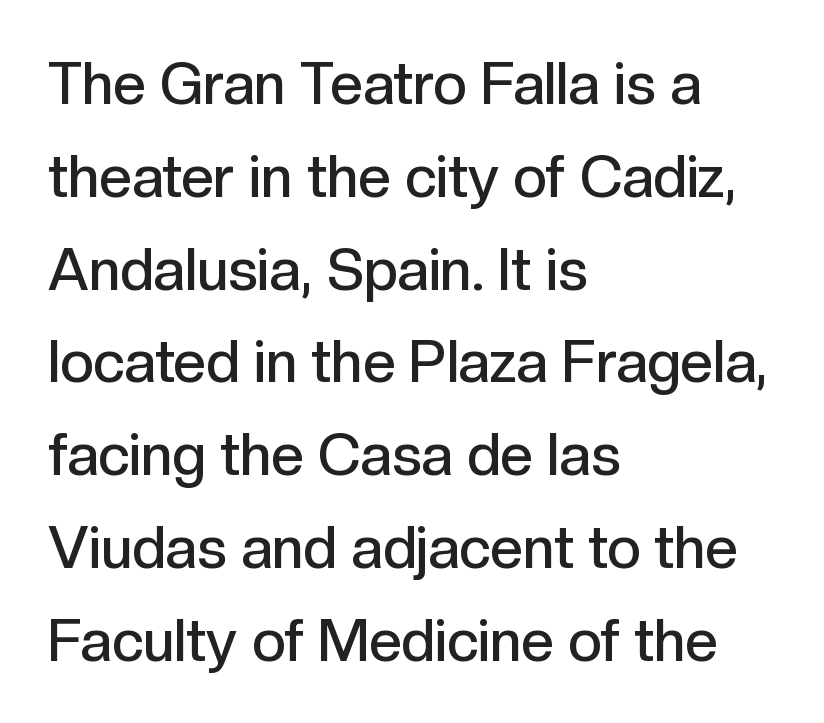
The image shows 58 px semibold sans-serif type, upright; set left-aligned, normal line spacing (1.6x), normal letter spacing, not underlined; a medium x-height.
